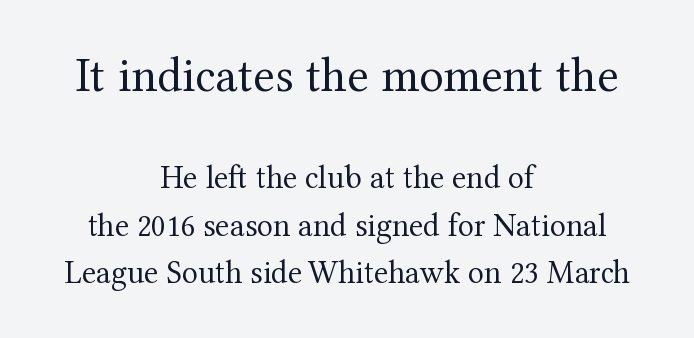
{"serif": "yes", "italic": "no", "bold": "no", "weight": "regular", "width": "normal", "stroke_contrast": "medium", "x_height": "medium", "monospaced": "no", "underline": "no", "align": "center", "line_spacing": "normal", "line_spacing_ratio": 1.44, "letter_spacing": "normal", "letter_spacing_em": 0.0, "larger_block": "first", "size_ratio": 1.52, "glyph_px": 50}
